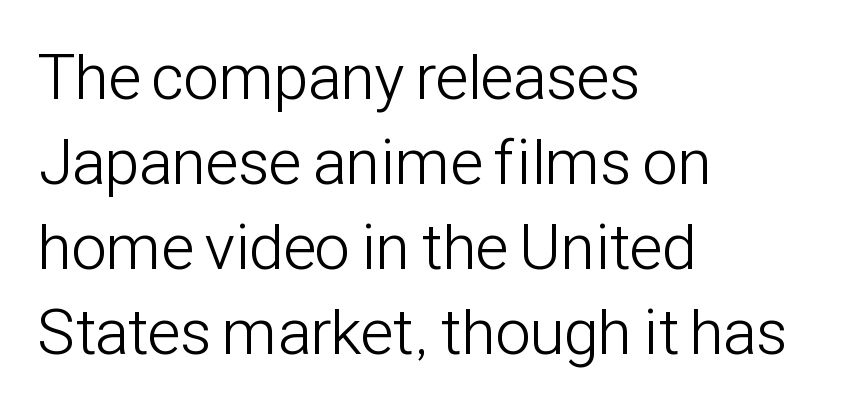
Counters stay open thanks to moderate or lighter strokes. Is there much room between lines? A standard amount, neither cramped nor airy. The passage shown is not underscored anywhere. The letters advance in unequal steps, a hallmark of proportional type. Each line starts at the same left margin while the right side varies. Look at the tracking — it's just the regular setting, nothing added.
